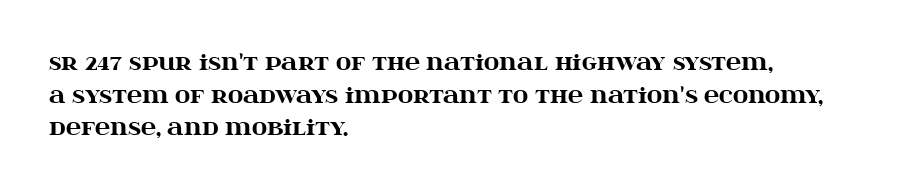
The rendering anchors every line to the left-hand side. In terms of posture, this sample is upright. This sample uses plain, unmodified letter spacing. The gap between lines stays unmarked.
